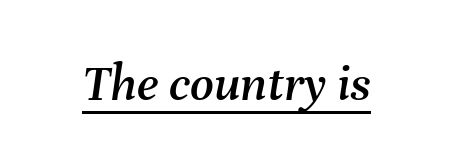
Q: Is the text italic (slanted)? A: Yes, it leans right by about 8 degrees.
Q: Is the text underlined? A: Yes.
Q: Is the spacing between letters normal or unusually wide? A: Normal.
Q: Width (condensed, normal, or wide)? A: Normal.
Q: Stroke contrast? A: Medium.
Q: x-height? A: Medium.
Q: Monospaced? A: No.
